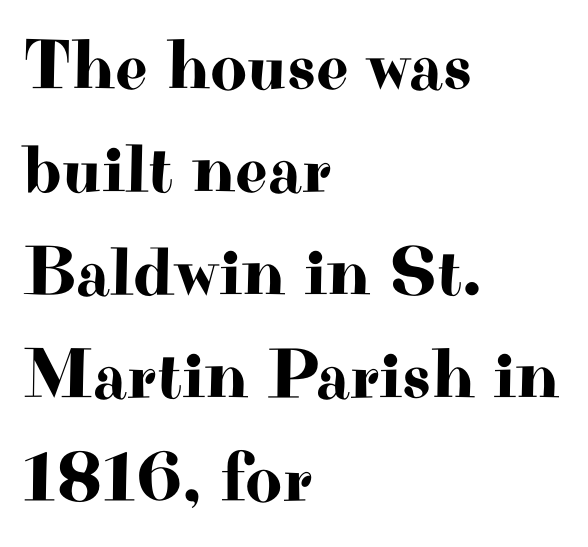
The image shows 71 px wide serif type, upright; set left-aligned, normal line spacing (1.45x), normal letter spacing, not underlined; high stroke contrast and a small x-height.
